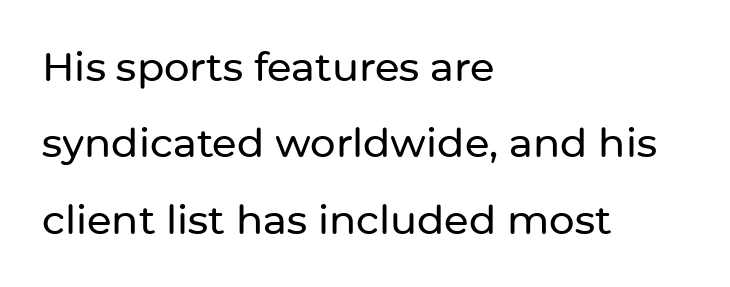
{"serif": "no", "italic": "no", "width": "normal", "stroke_contrast": "low", "x_height": "medium", "monospaced": "no", "underline": "no", "align": "left", "line_spacing": "loose", "line_spacing_ratio": 1.91, "letter_spacing": "normal", "letter_spacing_em": 0.0, "glyph_px": 40}
